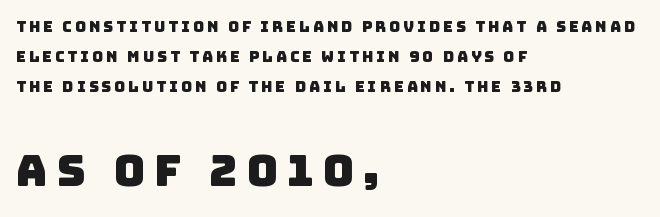
{"serif": "no", "width": "normal", "stroke_contrast": "low", "x_height": "large", "monospaced": "no", "underline": "no", "align": "left", "line_spacing": "loose", "line_spacing_ratio": 2.0, "letter_spacing": "wide", "letter_spacing_em": 0.2, "larger_block": "second", "size_ratio": 2.93, "glyph_px": 44}
